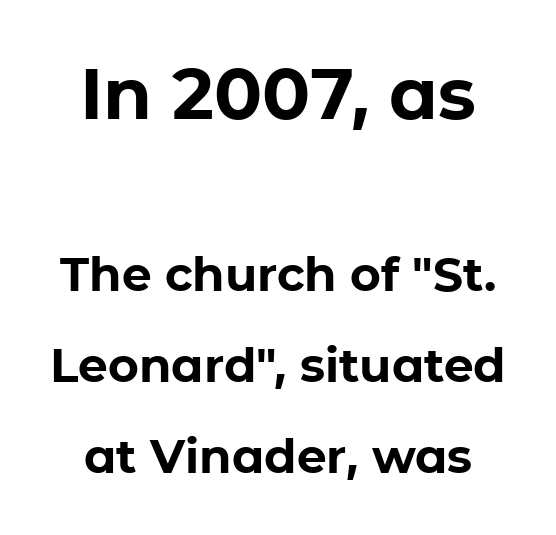
The gaps between neighbouring characters are ordinary and unremarkable. Check under the words: just untouched page. Between these two stacked blocks, the higher one wins on size. The font's upright variant was chosen for this text. Bold? Absolutely — the strokes are thick and heavy. The text was rendered using a sans face with plain stroke endings.
